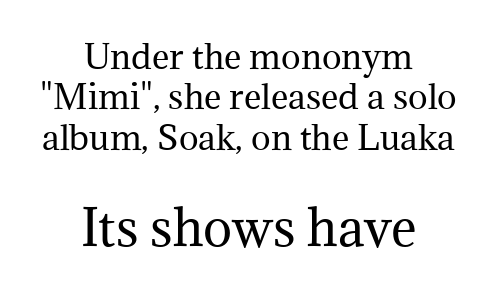
{"serif": "yes", "italic": "no", "bold": "no", "weight": "regular", "width": "normal", "stroke_contrast": "medium", "x_height": "medium", "monospaced": "no", "underline": "no", "align": "center", "line_spacing_ratio": 1.22, "letter_spacing": "normal", "letter_spacing_em": 0.0, "larger_block": "second", "size_ratio": 1.48, "glyph_px": 49}
